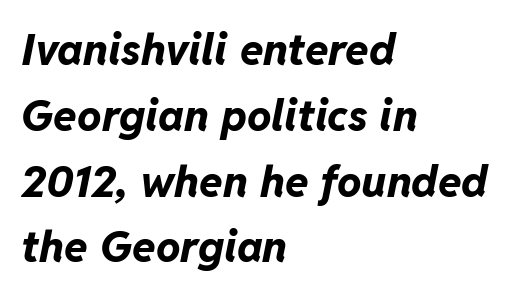
The image shows 43 px bold type, italic (leaning right); set left-aligned, normal line spacing (1.53x), normal letter spacing, not underlined; low stroke contrast and a medium x-height.
